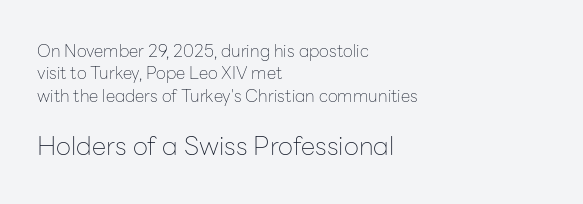
The image shows 26 px text type, upright; set left-aligned, normal line spacing (1.31x), normal letter spacing, not underlined; the second (bottom) block is 1.53x larger.
